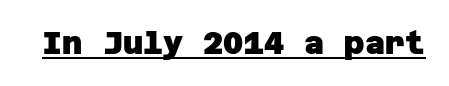
Q: Is the text bold? A: Yes.
Q: Is the typeface a serif or a sans-serif typeface? A: Sans-serif.
Q: Is the text underlined? A: Yes.
Q: Is the spacing between letters normal or unusually wide? A: Normal.
Q: Width (condensed, normal, or wide)? A: Normal.
Q: Stroke contrast? A: Low.
Q: x-height? A: Large.
